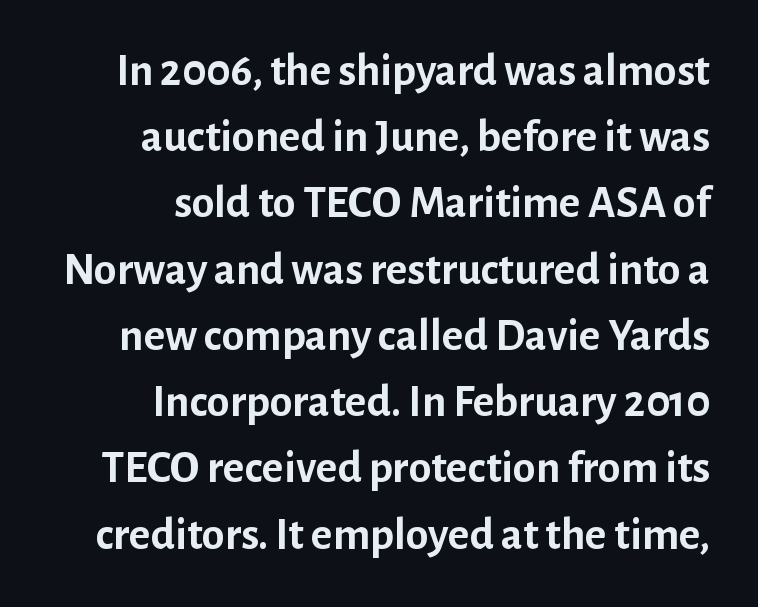
The image shows 46 px semibold sans-serif type, upright; set right-aligned, normal line spacing (1.44x), normal letter spacing, not underlined; low stroke contrast and a medium x-height.
